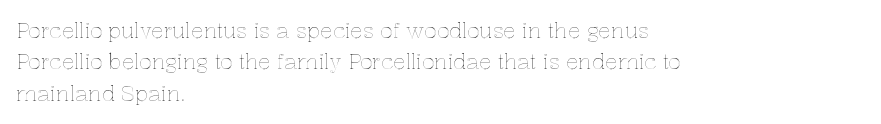
Q: Is the text italic (slanted)? A: No, it is upright.
Q: Is the text underlined? A: No.
Q: How is the paragraph aligned? A: Left-aligned.
Q: Is the spacing between letters normal or unusually wide? A: Normal.
Q: Is the spacing between lines tight, normal or loose? A: Normal.
